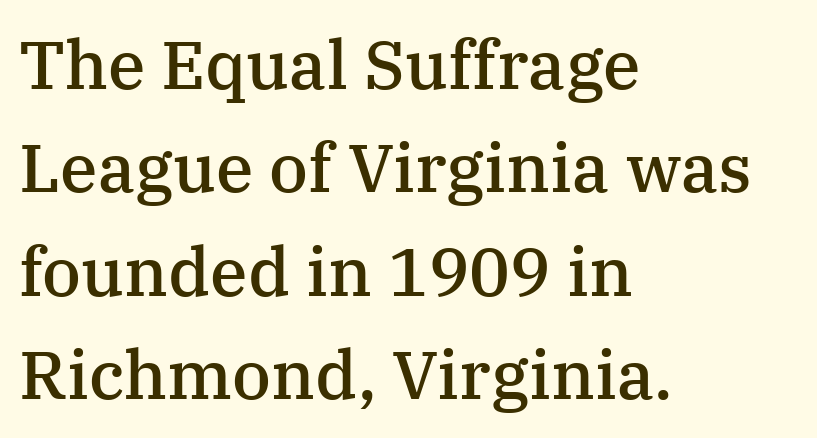
Q: Is the text bold? A: Semi-bold.
Q: Is the text italic (slanted)? A: No, it is upright.
Q: Is the typeface a serif or a sans-serif typeface? A: Serif.
Q: Is the text underlined? A: No.
Q: How is the paragraph aligned? A: Left-aligned.
Q: Is the spacing between letters normal or unusually wide? A: Normal.
Q: Is the spacing between lines tight, normal or loose? A: Normal.
Q: Width (condensed, normal, or wide)? A: Normal.
Q: Stroke contrast? A: Medium.
Q: x-height? A: Medium.
Q: Monospaced? A: No.
